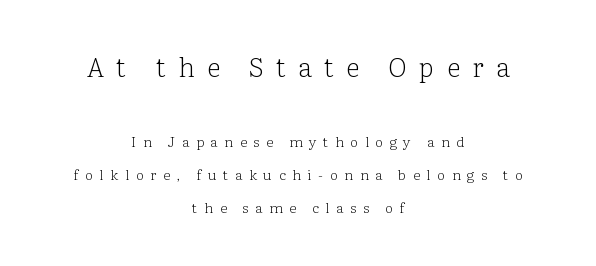
The setting favours the middle, as headings and verse often do. Rule under the text: the space is simply empty. Stem width sits at or under what a default text font uses. Style check: upright. Regarding leading, the lines here are spaced well apart. There is plenty of visible air inserted between adjacent glyphs.
